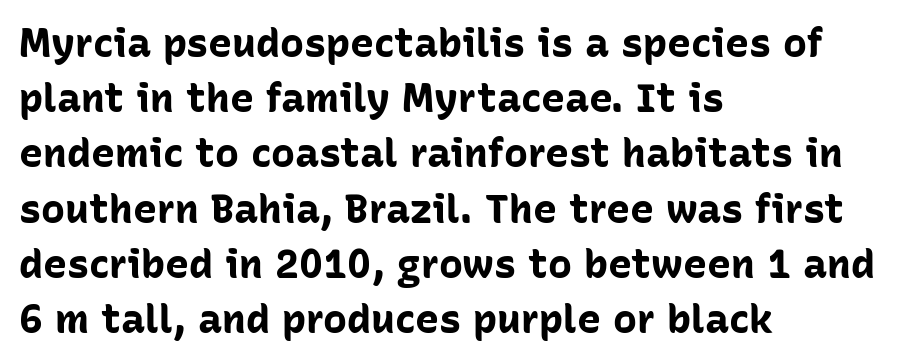
{"serif": "no", "italic": "no", "bold": "yes", "weight": "bold", "width": "normal", "stroke_contrast": "low", "x_height": "medium", "monospaced": "no", "underline": "no", "align": "left", "line_spacing": "normal", "line_spacing_ratio": 1.38, "letter_spacing": "normal", "letter_spacing_em": 0.0, "glyph_px": 40}
